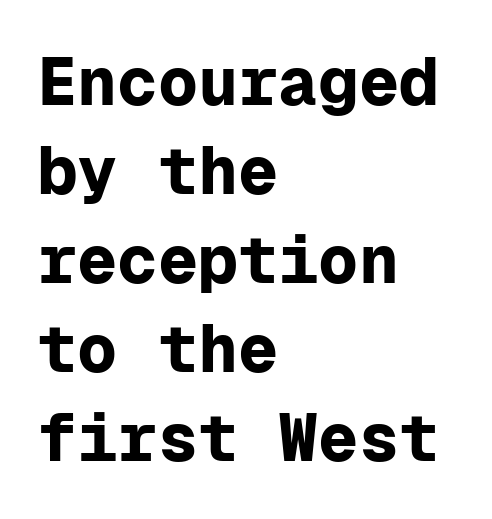
{"serif": "no", "italic": "no", "bold": "yes", "weight": "bold", "width": "normal", "stroke_contrast": "low", "x_height": "medium", "monospaced": "yes", "underline": "no", "align": "left", "line_spacing": "normal", "line_spacing_ratio": 1.33, "letter_spacing": "normal", "letter_spacing_em": 0.0, "glyph_px": 67}
